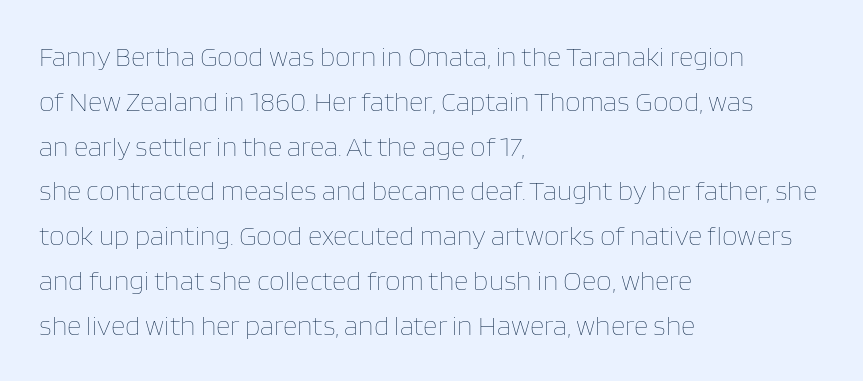
Q: Is the text bold? A: No.
Q: Is the text italic (slanted)? A: No, it is upright.
Q: Is the text underlined? A: No.
Q: How is the paragraph aligned? A: Left-aligned.
Q: Is the spacing between letters normal or unusually wide? A: Normal.
Q: Is the spacing between lines tight, normal or loose? A: Normal.
Q: Width (condensed, normal, or wide)? A: Normal.
Q: Stroke contrast? A: Low.
Q: x-height? A: Large.
Q: Monospaced? A: No.
